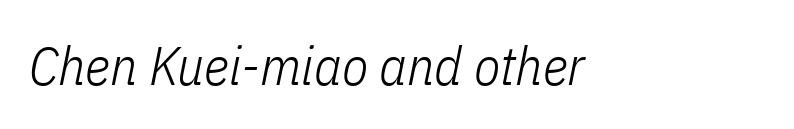
{"italic": "yes", "lean": "right", "slant_degrees": 11, "bold": "no", "weight": "light", "width": "condensed", "stroke_contrast": "low", "x_height": "medium", "monospaced": "no", "underline": "no", "letter_spacing": "normal", "letter_spacing_em": 0.0, "glyph_px": 54}
